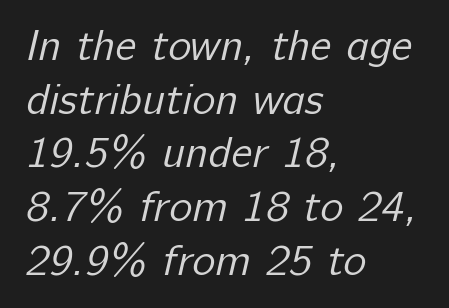
Q: Is the text bold? A: No.
Q: Is the typeface a serif or a sans-serif typeface? A: Sans-serif.
Q: Is the text underlined? A: No.
Q: How is the paragraph aligned? A: Left-aligned.
Q: Is the spacing between letters normal or unusually wide? A: Normal.
Q: Width (condensed, normal, or wide)? A: Normal.
Q: Stroke contrast? A: Low.
Q: x-height? A: Medium.
Q: Monospaced? A: No.
